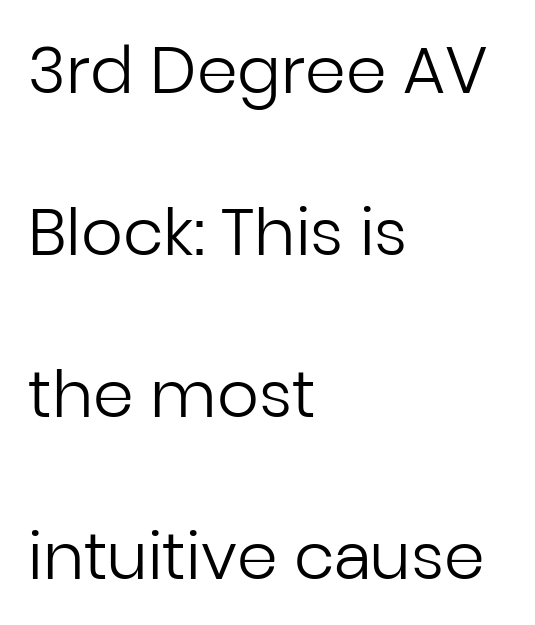
Q: Is the text bold? A: No.
Q: Is the text italic (slanted)? A: No, it is upright.
Q: Is the typeface a serif or a sans-serif typeface? A: Sans-serif.
Q: Is the text underlined? A: No.
Q: How is the paragraph aligned? A: Left-aligned.
Q: Is the spacing between letters normal or unusually wide? A: Normal.
Q: Is the spacing between lines tight, normal or loose? A: Loose.
Q: Width (condensed, normal, or wide)? A: Normal.
Q: Stroke contrast? A: Low.
Q: x-height? A: Medium.
Q: Monospaced? A: No.
